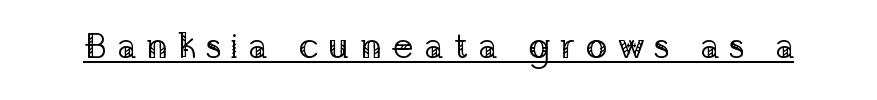
{"serif": "yes", "italic": "no", "bold": "no", "weight": "regular", "width": "normal", "stroke_contrast": "low", "x_height": "medium", "monospaced": "no", "underline": "yes", "letter_spacing": "wide", "letter_spacing_em": 0.27, "glyph_px": 36}
